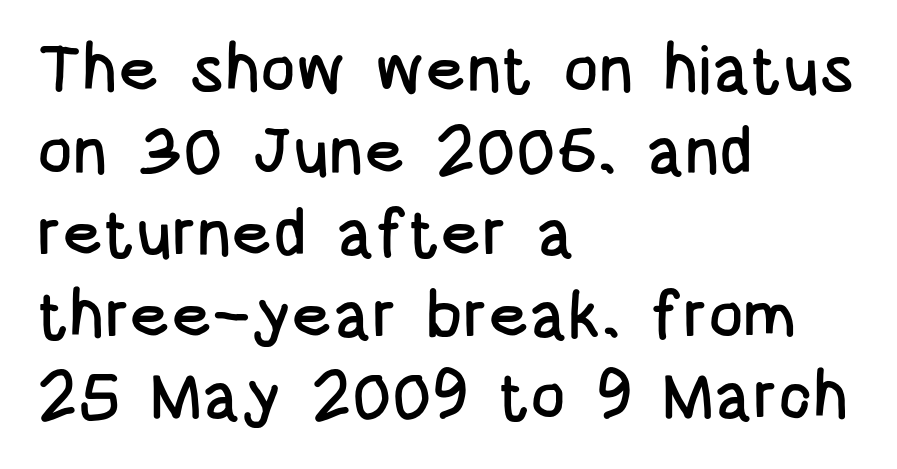
{"serif": "no", "italic": "no", "width": "condensed", "stroke_contrast": "low", "x_height": "large", "monospaced": "no", "underline": "no", "align": "left", "line_spacing_ratio": 1.24, "letter_spacing": "normal", "letter_spacing_em": 0.0, "glyph_px": 66}
